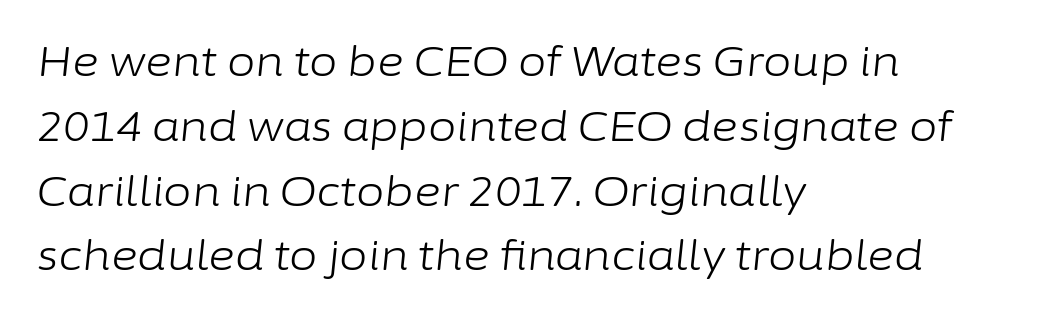
{"italic": "yes", "lean": "right", "slant_degrees": 6, "bold": "no", "weight": "light", "width": "normal", "stroke_contrast": "low", "x_height": "medium", "monospaced": "no", "underline": "no", "align": "left", "line_spacing": "normal", "line_spacing_ratio": 1.58, "letter_spacing": "normal", "letter_spacing_em": 0.0, "glyph_px": 41}
